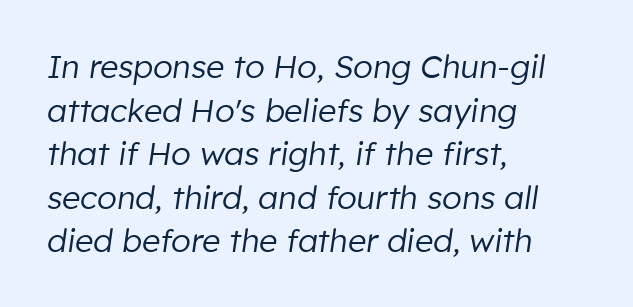
A typesetter would call this proportional, since set widths differ per character. One glance says typical: line gaps are just what's usual. The glyphs look as if they've been sheared to an angle. The passage shown has conventional tracking throughout. Nobody drew a line under any word here. Compared with a centered layout, this one pins lines to the left instead.
